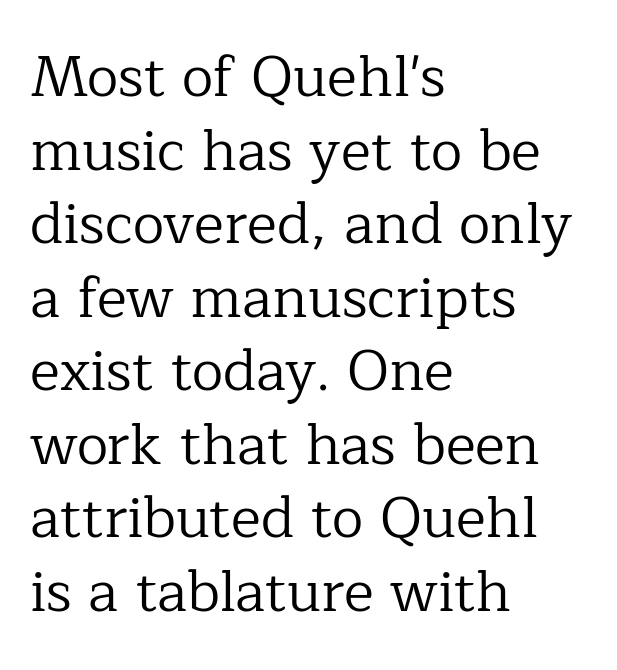
Q: Is the text bold? A: No.
Q: Is the text italic (slanted)? A: No, it is upright.
Q: Is the typeface a serif or a sans-serif typeface? A: Serif.
Q: Is the text underlined? A: No.
Q: How is the paragraph aligned? A: Left-aligned.
Q: Is the spacing between letters normal or unusually wide? A: Normal.
Q: Is the spacing between lines tight, normal or loose? A: Normal.
Q: Width (condensed, normal, or wide)? A: Normal.
Q: Stroke contrast? A: Low.
Q: x-height? A: Medium.
Q: Monospaced? A: No.
